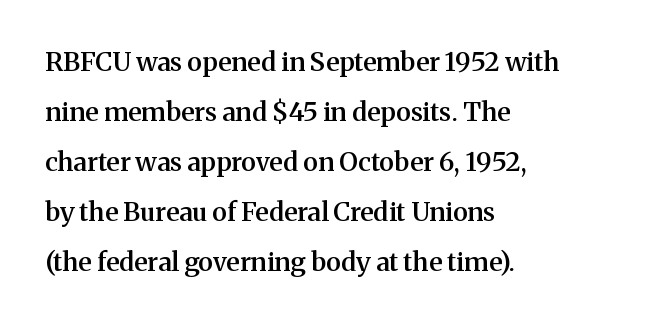
Q: Is the text bold? A: Semi-bold.
Q: Is the text italic (slanted)? A: No, it is upright.
Q: Is the text underlined? A: No.
Q: How is the paragraph aligned? A: Left-aligned.
Q: Is the spacing between letters normal or unusually wide? A: Normal.
Q: Is the spacing between lines tight, normal or loose? A: Loose.
